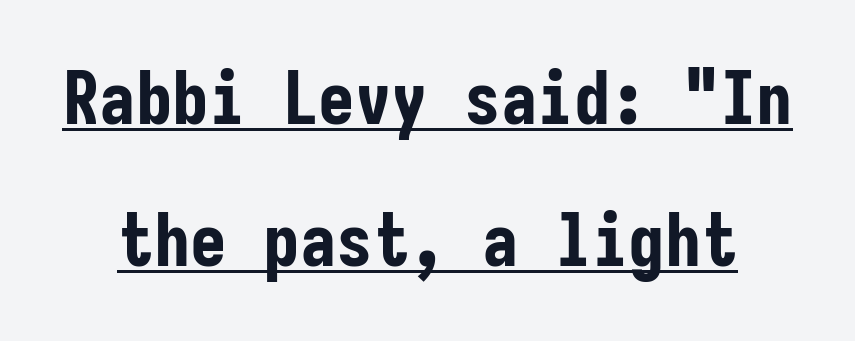
Posture: upright roman. Check where the strokes stop: nothing finishes them off — pure sans. The leading is generous, giving the passage an open texture. Underline: present. The rendering uses typewriter-style spacing with identical character cells.
